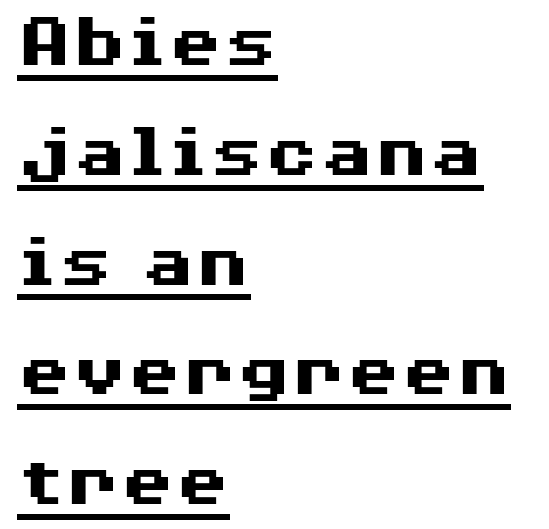
Characters remain perfectly vertical along every line. These lines are rendered in a variable-pitch font. The typesetting leans heavy: a genuine bold. Normally led — the rows are evenly, conventionally spaced. Compared with undecorated copy, this sample adds a rule below the words.
